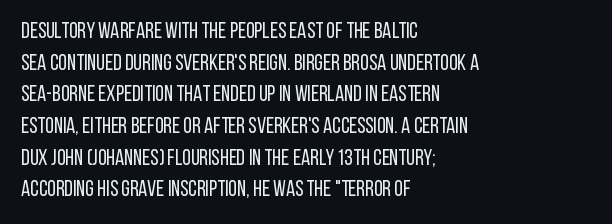
Q: Is the text bold? A: No.
Q: Is the text italic (slanted)? A: No, it is upright.
Q: Is the text underlined? A: No.
Q: How is the paragraph aligned? A: Left-aligned.
Q: Is the spacing between letters normal or unusually wide? A: Normal.
Q: Is the spacing between lines tight, normal or loose? A: Normal.
